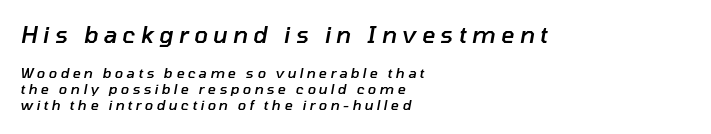
Q: Is the text bold? A: Semi-bold.
Q: Is the text italic (slanted)? A: Yes, it leans right by about 10 degrees.
Q: Is the text underlined? A: No.
Q: How is the paragraph aligned? A: Left-aligned.
Q: Is the spacing between letters normal or unusually wide? A: Unusually wide.
Q: Is the spacing between lines tight, normal or loose? A: Tight.
Q: Which block of text is set in a larger size, the first (top) or the second (bottom)? A: The first (top) one.
